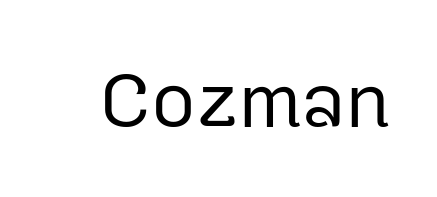
Q: Is the text bold? A: No.
Q: Is the text italic (slanted)? A: No, it is upright.
Q: Is the typeface a serif or a sans-serif typeface? A: Sans-serif.
Q: Is the text underlined? A: No.
Q: Is the spacing between letters normal or unusually wide? A: Normal.
Q: Width (condensed, normal, or wide)? A: Normal.
Q: Stroke contrast? A: Low.
Q: x-height? A: Medium.
Q: Monospaced? A: No.
